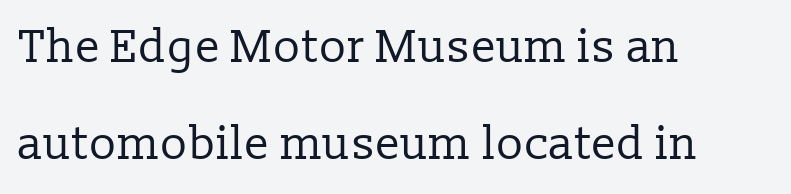
The image shows 46 px regular-weight serif type, upright; set left-aligned, loose line spacing (2.11x), normal letter spacing, not underlined; low stroke contrast and a medium x-height.
